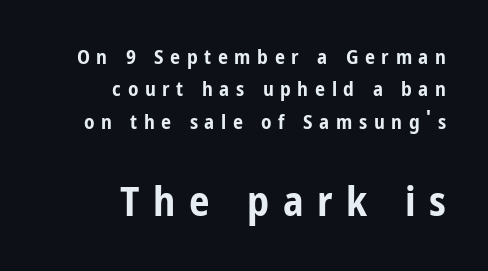
Q: Is the text bold? A: Yes.
Q: Is the text italic (slanted)? A: No, it is upright.
Q: Is the typeface a serif or a sans-serif typeface? A: Sans-serif.
Q: Is the text underlined? A: No.
Q: How is the paragraph aligned? A: Right-aligned.
Q: Is the spacing between letters normal or unusually wide? A: Unusually wide.
Q: Is the spacing between lines tight, normal or loose? A: Normal.
Q: Which block of text is set in a larger size, the first (top) or the second (bottom)? A: The second (bottom) one.
Q: Width (condensed, normal, or wide)? A: Condensed.
Q: Stroke contrast? A: Low.
Q: x-height? A: Medium.
Q: Monospaced? A: No.
